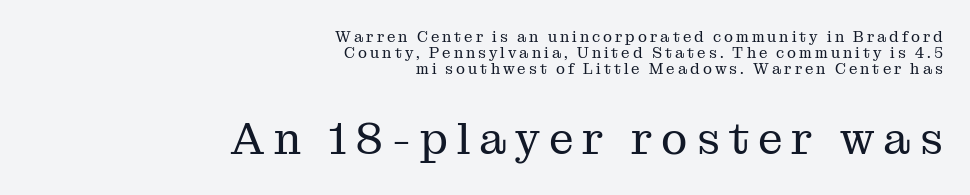
The image shows 44 px regular-weight serif type, upright; set right-aligned, tight line spacing (1.06x), unusually wide letter spacing (+0.2 em), not underlined; the second (bottom) block is 2.93x larger; medium stroke contrast and a medium x-height.
